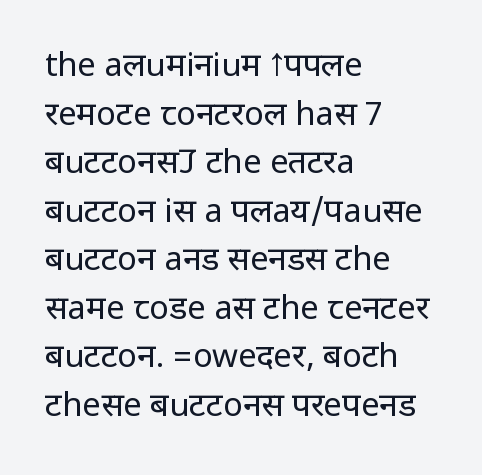
{"serif": "no", "italic": "no", "bold": "no", "weight": "regular", "width": "condensed", "stroke_contrast": "low", "underline": "no", "align": "left", "line_spacing": "normal", "line_spacing_ratio": 1.47, "letter_spacing": "normal", "letter_spacing_em": 0.0, "glyph_px": 33}
